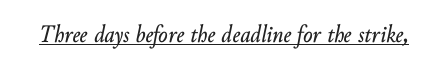
Each word holds together tightly as a unit, with standard inter-letter gaps. Designer's note — italics engaged. Compared with undecorated copy, this sample adds a rule below the words.
